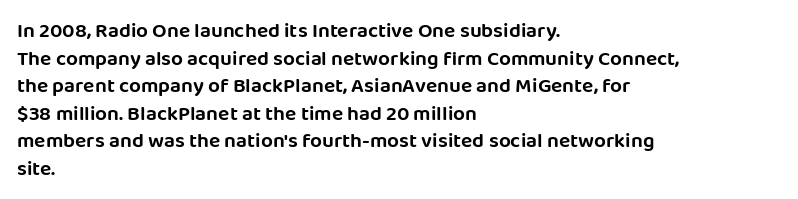
Line starts are locked; line ends wander. Leading matches the norm, producing a regular column. Characters remain perfectly vertical along every line. The area under the type is left untouched. Caption: standard tracking, unaltered.
